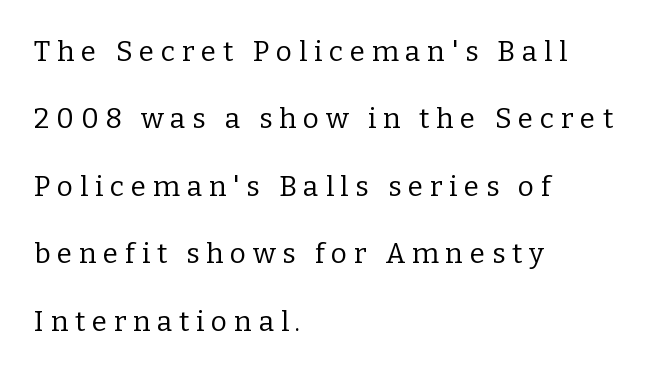
The image shows 28 px regular-weight serif type, upright; set left-aligned, loose line spacing (2.41x), unusually wide letter spacing (+0.24 em), not underlined; low stroke contrast and a medium x-height.
